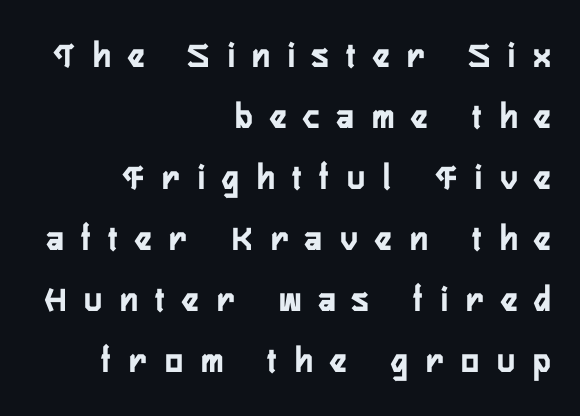
{"serif": "no", "italic": "no", "width": "condensed", "stroke_contrast": "low", "x_height": "medium", "monospaced": "no", "underline": "no", "align": "right", "line_spacing": "normal", "line_spacing_ratio": 1.65, "letter_spacing": "wide", "letter_spacing_em": 0.49, "glyph_px": 37}
